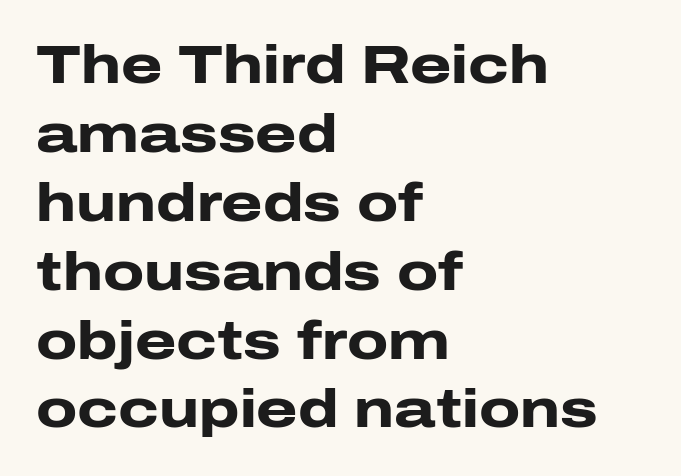
The image shows 53 px heavy, wide sans-serif type, upright; set left-aligned, normal line spacing (1.3x), normal letter spacing, not underlined; low stroke contrast and a medium x-height.
